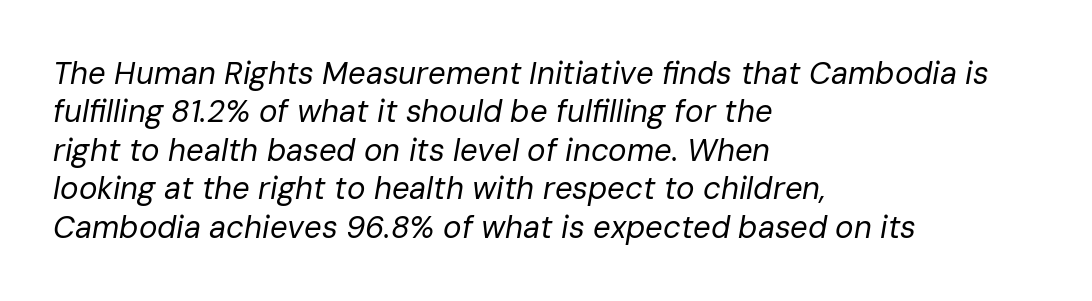
The image shows 31 px regular-weight type, italic (leaning right); set left-aligned, line spacing 1.24x, normal letter spacing, not underlined; low stroke contrast and a medium x-height.
